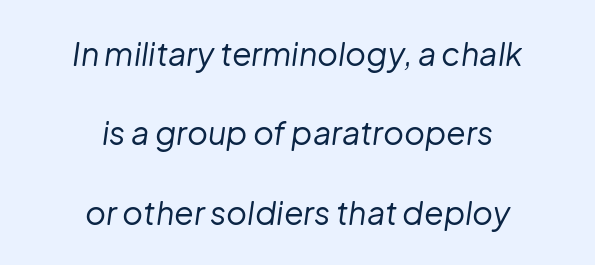
{"italic": "yes", "lean": "right", "slant_degrees": 8, "bold": "no", "weight": "regular", "width": "normal", "stroke_contrast": "low", "x_height": "medium", "monospaced": "no", "underline": "no", "align": "center", "line_spacing": "loose", "line_spacing_ratio": 2.48, "letter_spacing": "normal", "letter_spacing_em": 0.0, "glyph_px": 32}
